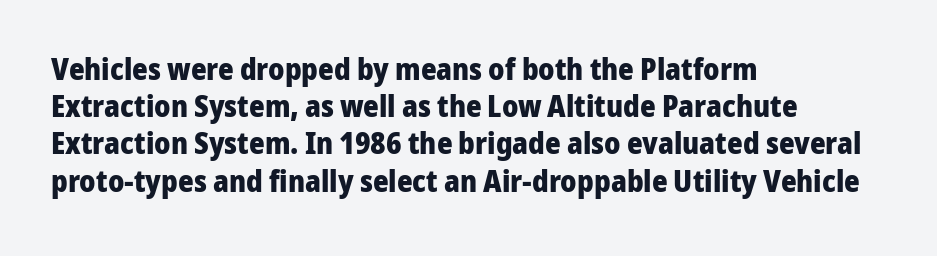
Q: Is the text bold? A: Yes.
Q: Is the text italic (slanted)? A: No, it is upright.
Q: Is the typeface a serif or a sans-serif typeface? A: Sans-serif.
Q: Is the text underlined? A: No.
Q: How is the paragraph aligned? A: Left-aligned.
Q: Is the spacing between letters normal or unusually wide? A: Normal.
Q: Width (condensed, normal, or wide)? A: Normal.
Q: Stroke contrast? A: Low.
Q: x-height? A: Medium.
Q: Monospaced? A: No.
